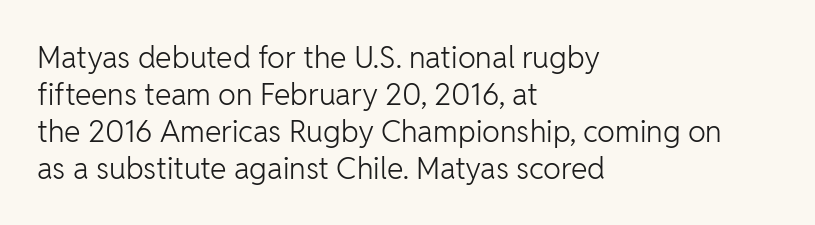
{"serif": "no", "italic": "no", "bold": "no", "weight": "light", "width": "normal", "stroke_contrast": "low", "x_height": "medium", "monospaced": "no", "underline": "no", "align": "left", "line_spacing_ratio": 1.23, "letter_spacing": "normal", "letter_spacing_em": 0.0, "glyph_px": 30}
